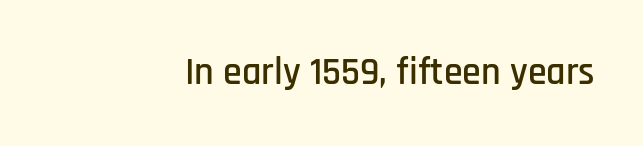
{"serif": "no", "italic": "no", "width": "condensed", "stroke_contrast": "low", "x_height": "large", "monospaced": "no", "underline": "no", "letter_spacing": "normal", "letter_spacing_em": 0.0, "glyph_px": 38}
